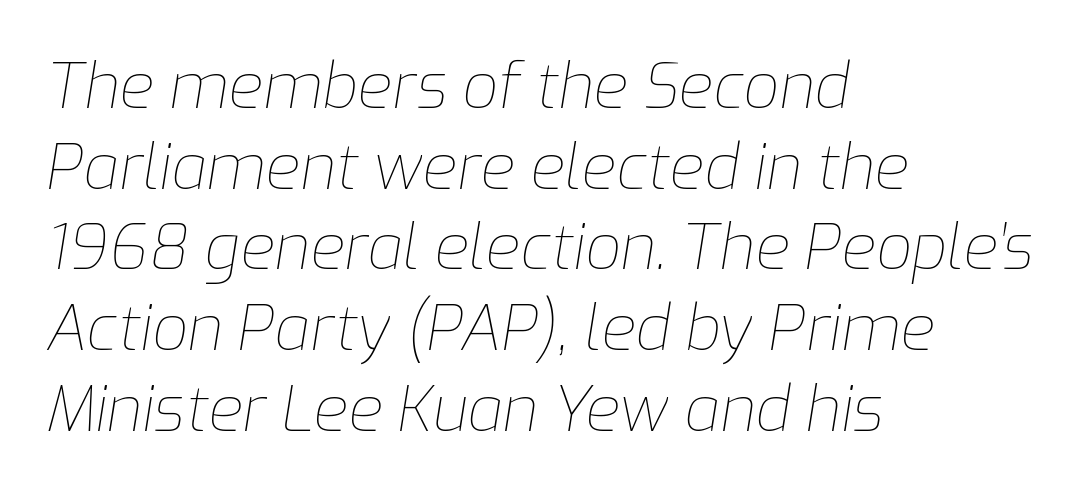
{"italic": "yes", "lean": "right", "slant_degrees": 9, "bold": "no", "weight": "thin", "width": "normal", "stroke_contrast": "low", "x_height": "medium", "monospaced": "no", "underline": "no", "align": "left", "line_spacing": "normal", "line_spacing_ratio": 1.28, "letter_spacing": "normal", "letter_spacing_em": 0.0, "glyph_px": 63}
